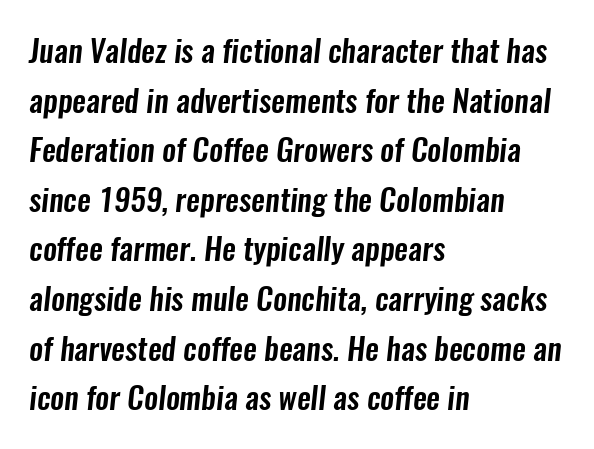
Compared with typical paragraphs, the rows here are spaced about the same. These lines are set flush left with a ragged right edge. To sum up the face: it is a sans, with no serifs. Lines of text with bare space underneath.
